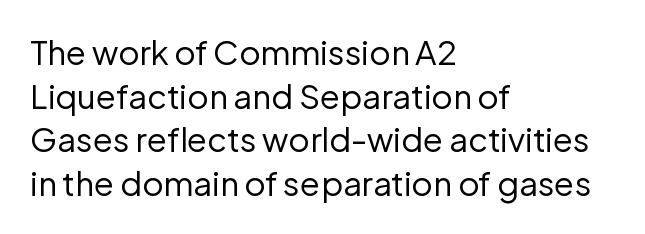
You could not count columns in this text — the font is proportionally spaced. These lines are set flush left with a ragged right edge. Ascenders rise straight up at ninety degrees. The passage shown stacks its lines at a standard gap. Bare-footed words on every line. Words appear dense and cohesive because spacing is normal.
